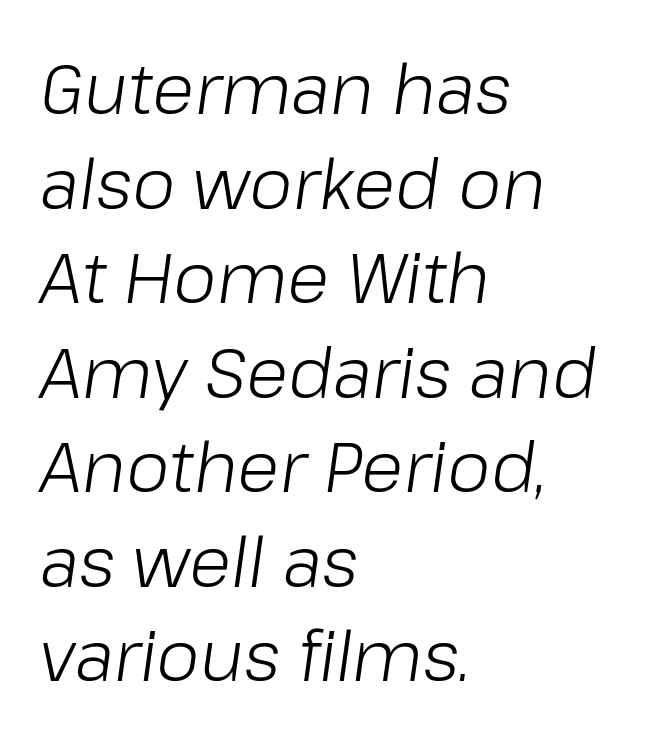
{"italic": "yes", "lean": "right", "slant_degrees": 8, "bold": "no", "weight": "light", "width": "normal", "stroke_contrast": "low", "x_height": "medium", "monospaced": "no", "underline": "no", "align": "left", "line_spacing": "normal", "line_spacing_ratio": 1.37, "letter_spacing": "normal", "letter_spacing_em": 0.0, "glyph_px": 69}
